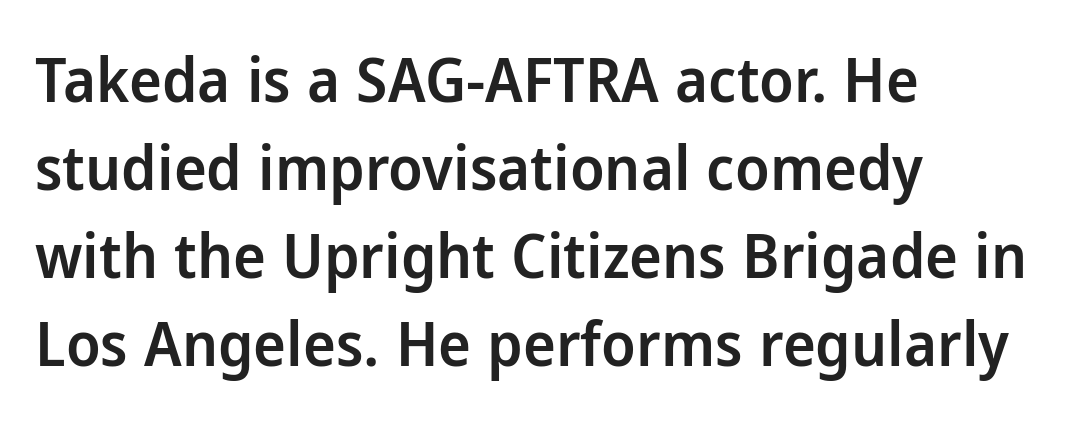
In terms of weight, the rendering is demibold, just under bold. Character widths vary here, with narrow letters taking less room than wide ones. What kind of face is this? One without serifs — a sans. Casual observation: everything's shoved over to the left. Words appear dense and cohesive because spacing is normal. The zone under the glyphs is completely vacant.
